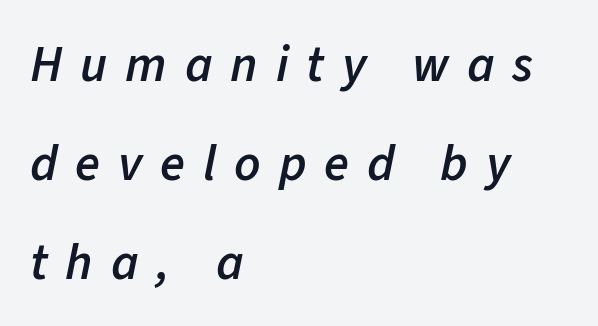
Q: Is the text bold? A: Semi-bold.
Q: Is the text italic (slanted)? A: Yes, it leans right by about 11 degrees.
Q: Is the text underlined? A: No.
Q: How is the paragraph aligned? A: Left-aligned.
Q: Is the spacing between letters normal or unusually wide? A: Unusually wide.
Q: Is the spacing between lines tight, normal or loose? A: Loose.
Q: Width (condensed, normal, or wide)? A: Normal.
Q: Stroke contrast? A: Low.
Q: x-height? A: Medium.
Q: Monospaced? A: No.
